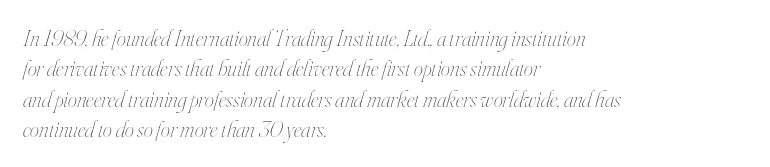
Reading down the block, your eye returns to a fixed left position each line. This is oblique type, the kind used for emphasis or titles. Think standard paragraph weight, or any step lighter than that. Nobody touched the tracking dial on this one.
